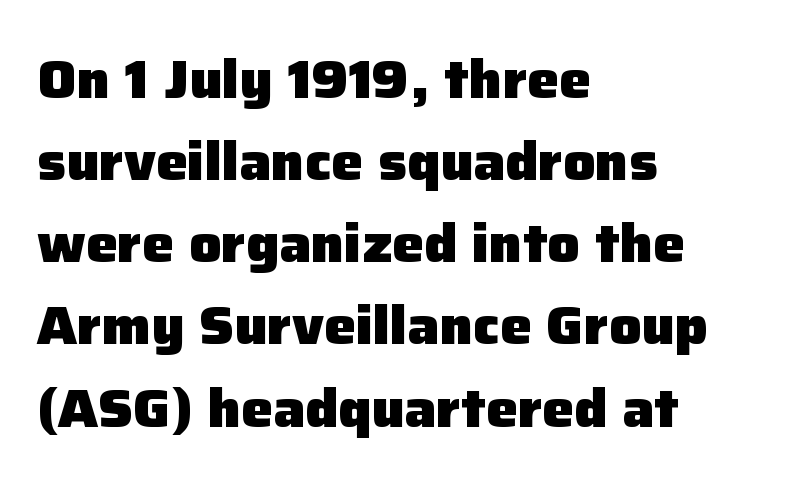
{"serif": "no", "italic": "no", "bold": "yes", "weight": "heavy", "width": "normal", "stroke_contrast": "low", "x_height": "medium", "monospaced": "no", "underline": "no", "align": "left", "line_spacing": "normal", "line_spacing_ratio": 1.55, "letter_spacing": "normal", "letter_spacing_em": 0.0, "glyph_px": 53}
